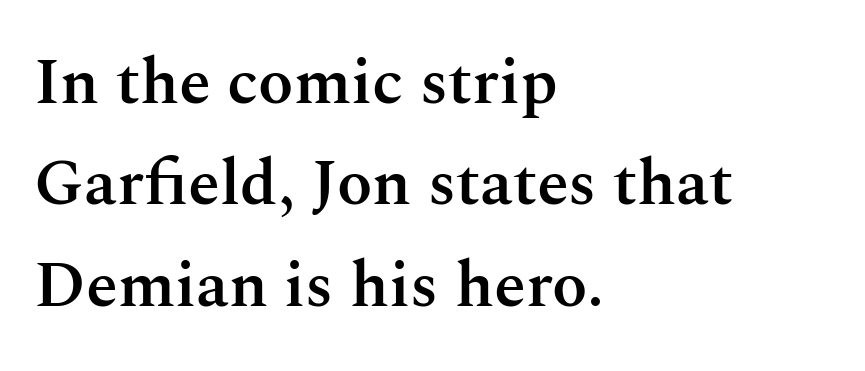
{"serif": "yes", "italic": "no", "bold": "semi", "weight": "semibold", "width": "normal", "stroke_contrast": "medium", "x_height": "medium", "monospaced": "no", "underline": "no", "align": "left", "line_spacing": "normal", "line_spacing_ratio": 1.56, "letter_spacing": "normal", "letter_spacing_em": 0.0, "glyph_px": 65}
